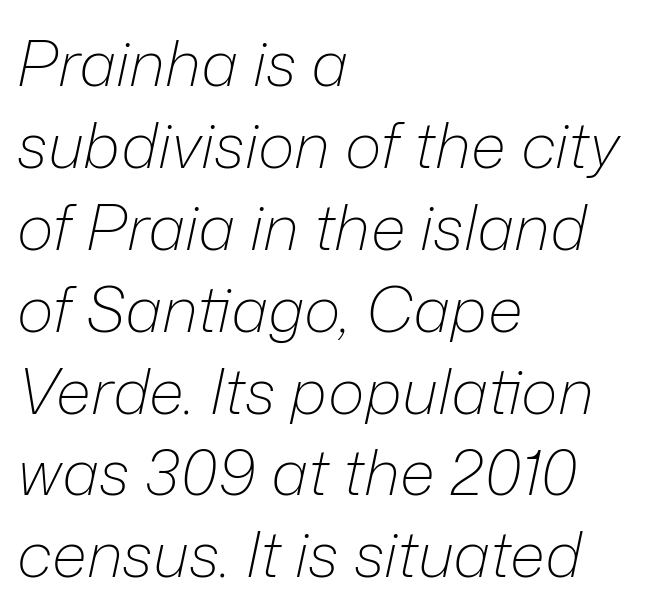
The image shows 63 px light type, italic (leaning right); set left-aligned, normal line spacing (1.3x), normal letter spacing, not underlined; low stroke contrast and a medium x-height.
